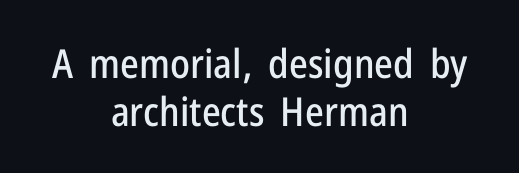
The image shows 40 px condensed sans-serif type, upright; set centered, line spacing 1.19x, normal letter spacing, not underlined; low stroke contrast and a medium x-height.
